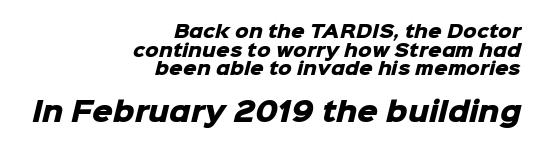
The image shows 26 px bold type; set right-aligned, tight line spacing (1.09x), normal letter spacing, not underlined; the second (bottom) block is 1.53x larger.
